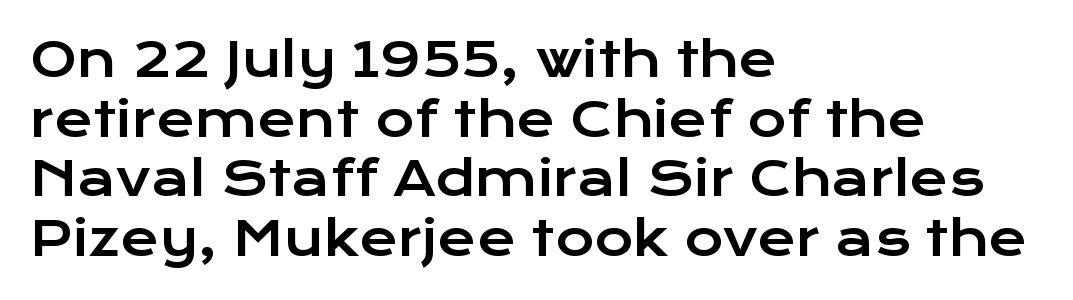
The image shows 47 px wide sans-serif type, upright; set left-aligned, normal line spacing (1.27x), normal letter spacing, not underlined; low stroke contrast and a medium x-height.
